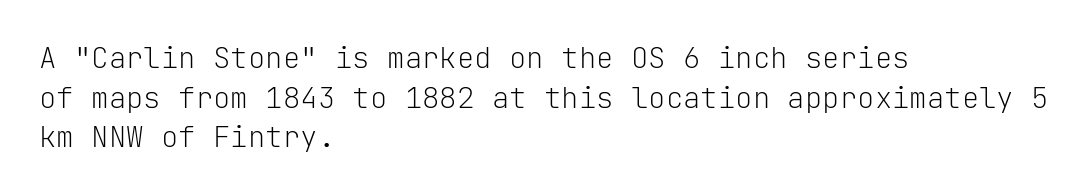
The image shows 29 px light sans-serif type, upright, monospaced; set left-aligned, normal line spacing (1.37x), normal letter spacing, not underlined; low stroke contrast and a medium x-height.
